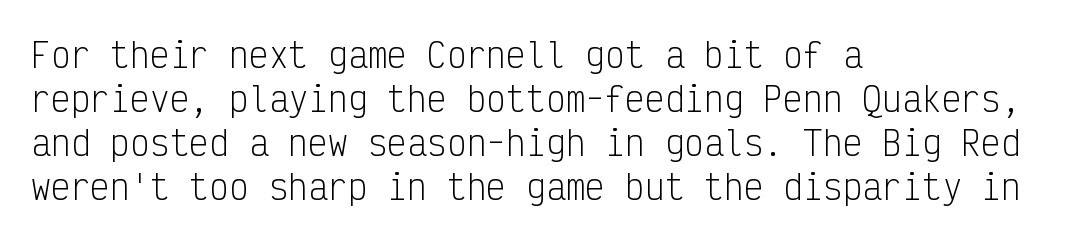
Q: Is the text bold? A: No.
Q: Is the text italic (slanted)? A: No, it is upright.
Q: Is the typeface a serif or a sans-serif typeface? A: Sans-serif.
Q: Is the text underlined? A: No.
Q: How is the paragraph aligned? A: Left-aligned.
Q: Is the spacing between letters normal or unusually wide? A: Normal.
Q: Is the spacing between lines tight, normal or loose? A: Normal.
Q: Width (condensed, normal, or wide)? A: Condensed.
Q: Stroke contrast? A: Low.
Q: x-height? A: Medium.
Q: Monospaced? A: Yes.
